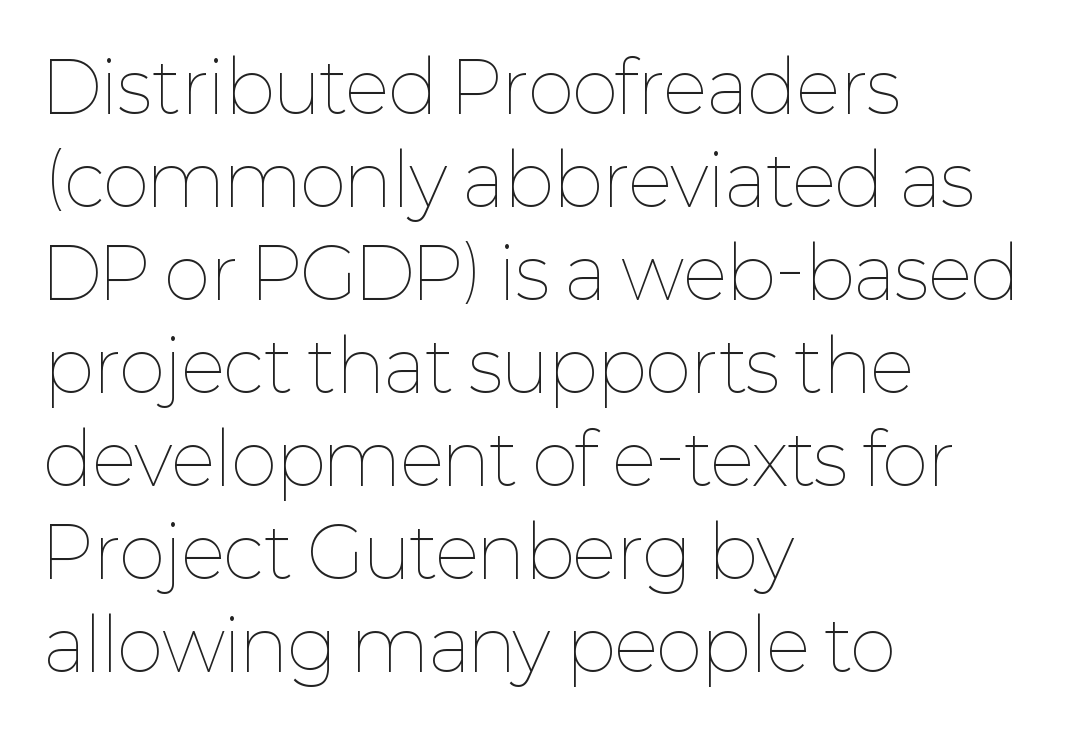
Q: Is the text bold? A: No.
Q: Is the text italic (slanted)? A: No, it is upright.
Q: Is the text underlined? A: No.
Q: How is the paragraph aligned? A: Left-aligned.
Q: Is the spacing between letters normal or unusually wide? A: Normal.
Q: Is the spacing between lines tight, normal or loose? A: Normal.
Q: Width (condensed, normal, or wide)? A: Normal.
Q: Stroke contrast? A: Low.
Q: x-height? A: Medium.
Q: Monospaced? A: No.
